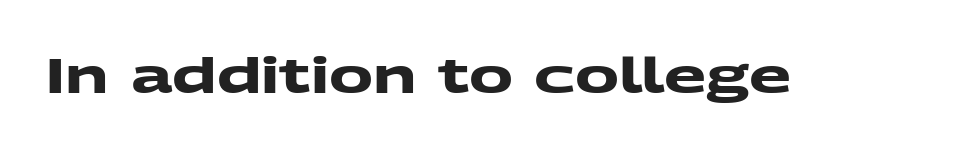
Q: Is the text bold? A: Yes.
Q: Is the typeface a serif or a sans-serif typeface? A: Sans-serif.
Q: Is the text underlined? A: No.
Q: Is the spacing between letters normal or unusually wide? A: Normal.
Q: Width (condensed, normal, or wide)? A: Wide.
Q: Stroke contrast? A: Medium.
Q: x-height? A: Medium.
Q: Monospaced? A: No.
